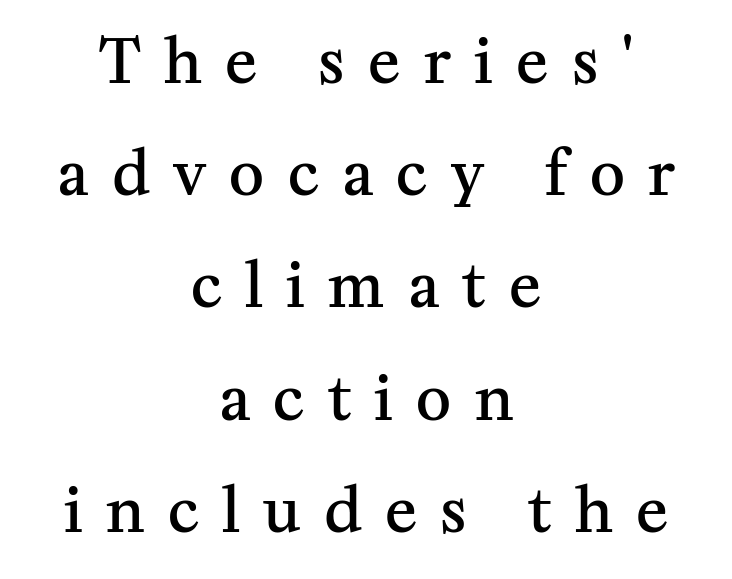
The image shows 60 px semibold serif type, upright; set centered, line spacing 1.87x, unusually wide letter spacing (+0.39 em), not underlined; medium stroke contrast and a medium x-height.
